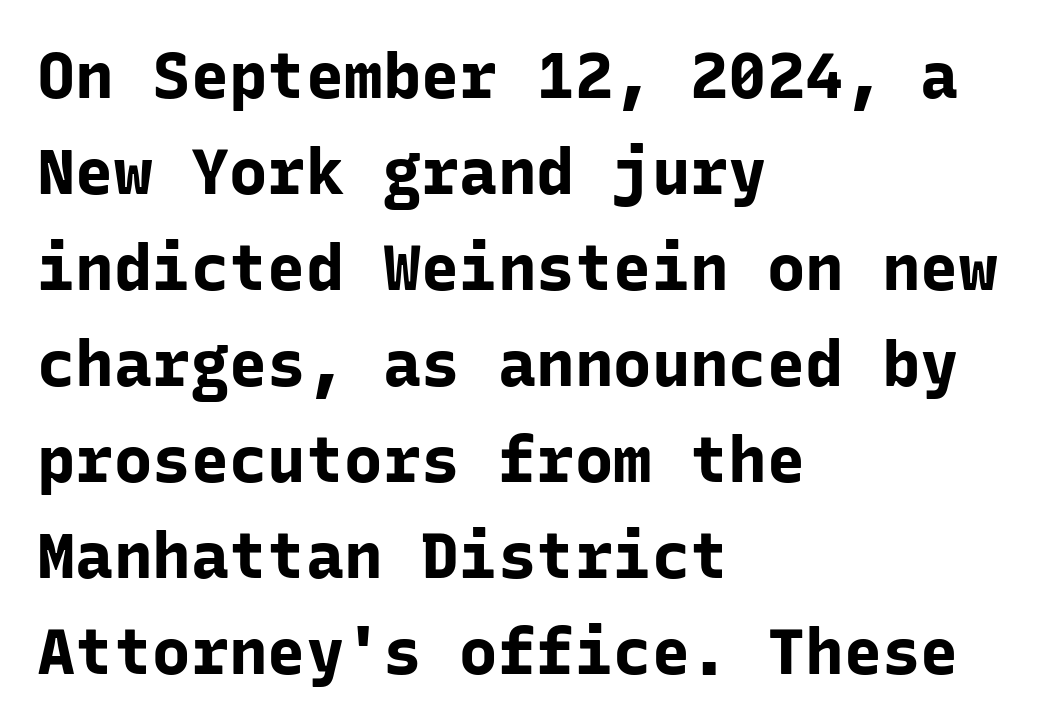
{"serif": "no", "italic": "no", "bold": "yes", "weight": "bold", "width": "normal", "stroke_contrast": "low", "x_height": "medium", "monospaced": "yes", "underline": "no", "align": "left", "line_spacing": "normal", "line_spacing_ratio": 1.5, "letter_spacing": "normal", "letter_spacing_em": 0.0, "glyph_px": 64}
